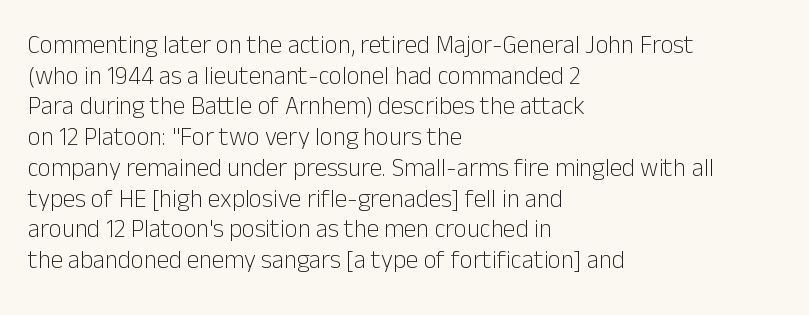
The letters look calm and open, with moderate or lighter stems. Descenders are the only things crossing below the line. Left-aligned paragraph, ragged on the right. Short note: letters normally spaced.
